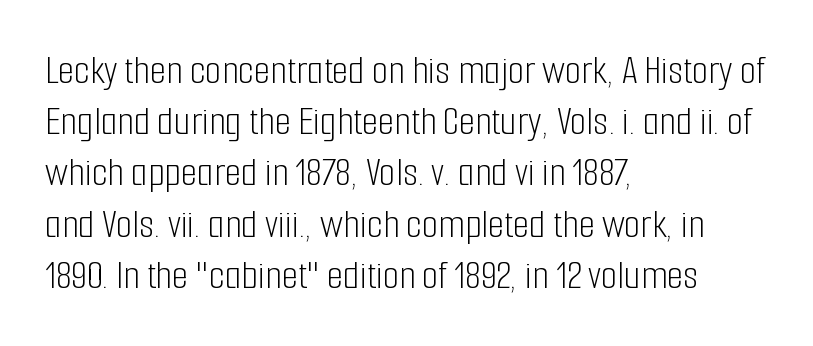
The image shows 42 px light, condensed sans-serif type, upright; set left-aligned, line spacing 1.22x, normal letter spacing, not underlined; low stroke contrast and a medium x-height.
